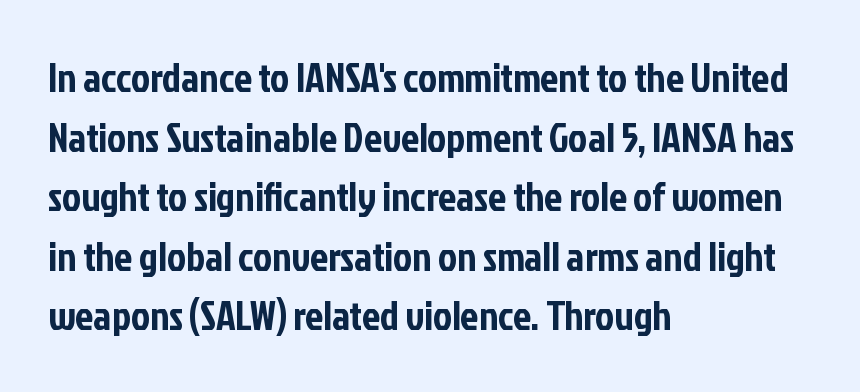
{"serif": "no", "italic": "no", "width": "condensed", "stroke_contrast": "low", "x_height": "medium", "monospaced": "no", "underline": "no", "align": "left", "line_spacing": "normal", "line_spacing_ratio": 1.49, "letter_spacing": "normal", "letter_spacing_em": 0.0, "glyph_px": 40}
